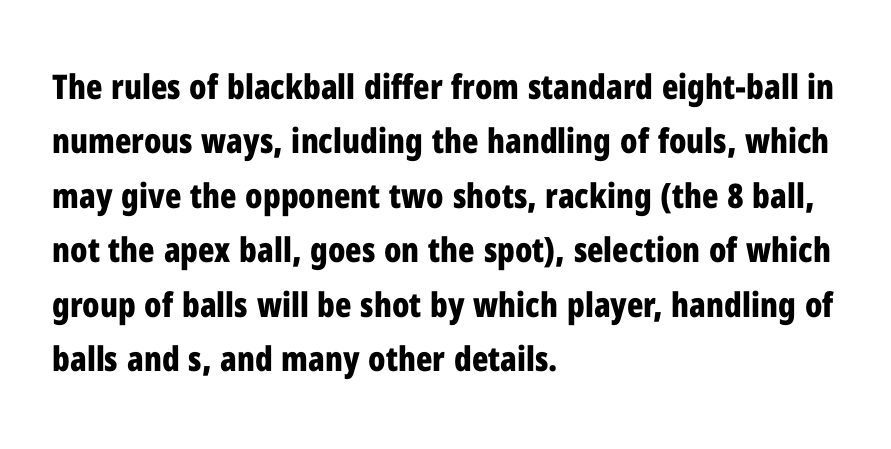
Q: Is the text bold? A: Yes.
Q: Is the text italic (slanted)? A: No, it is upright.
Q: Is the typeface a serif or a sans-serif typeface? A: Sans-serif.
Q: Is the text underlined? A: No.
Q: How is the paragraph aligned? A: Left-aligned.
Q: Is the spacing between letters normal or unusually wide? A: Normal.
Q: Is the spacing between lines tight, normal or loose? A: Normal.
Q: Width (condensed, normal, or wide)? A: Condensed.
Q: Stroke contrast? A: Low.
Q: x-height? A: Medium.
Q: Monospaced? A: No.
